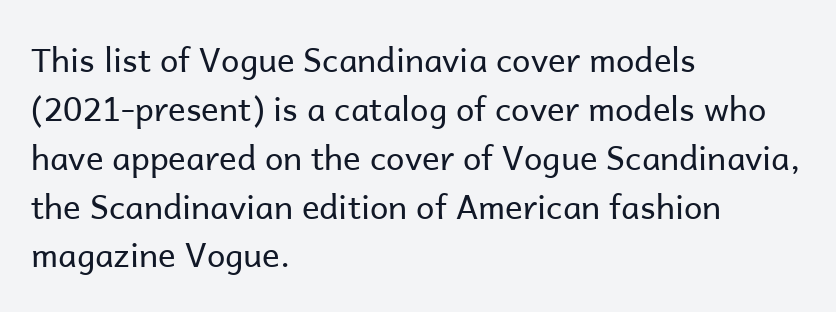
{"serif": "no", "italic": "no", "bold": "no", "weight": "regular", "width": "normal", "stroke_contrast": "low", "x_height": "medium", "monospaced": "no", "underline": "no", "align": "left", "line_spacing": "normal", "line_spacing_ratio": 1.48, "letter_spacing": "normal", "letter_spacing_em": 0.0, "glyph_px": 33}
